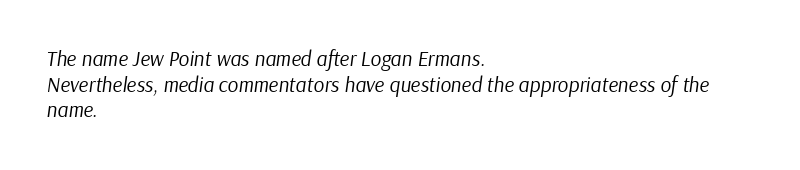
{"italic": "yes", "lean": "right", "slant_degrees": 9, "bold": "no", "underline": "no", "align": "left", "line_spacing_ratio": 1.22, "letter_spacing": "normal", "letter_spacing_em": 0.0, "glyph_px": 21}
